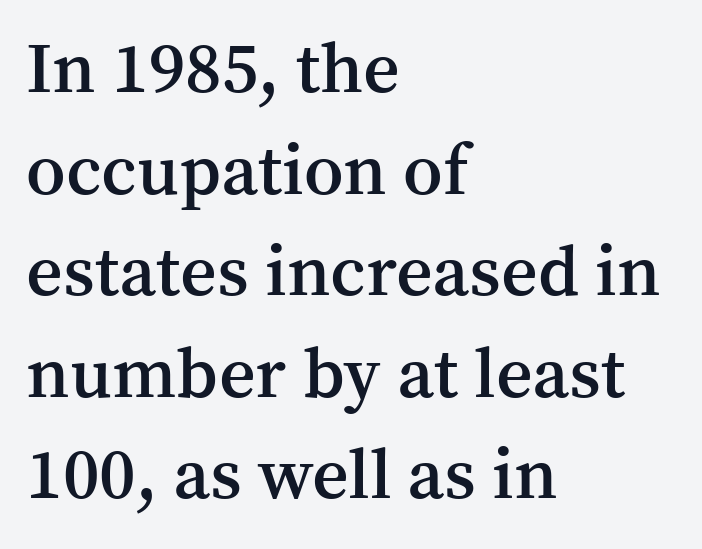
{"serif": "yes", "italic": "no", "bold": "semi", "weight": "semibold", "width": "normal", "stroke_contrast": "medium", "x_height": "medium", "monospaced": "no", "underline": "no", "align": "left", "line_spacing": "normal", "line_spacing_ratio": 1.43, "letter_spacing": "normal", "letter_spacing_em": 0.0, "glyph_px": 71}
